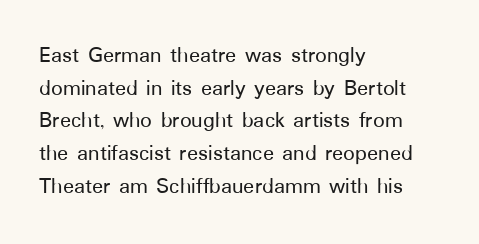
Q: Is the text italic (slanted)? A: No, it is upright.
Q: Is the text underlined? A: No.
Q: How is the paragraph aligned? A: Left-aligned.
Q: Is the spacing between letters normal or unusually wide? A: Normal.
Q: Is the spacing between lines tight, normal or loose? A: Normal.
